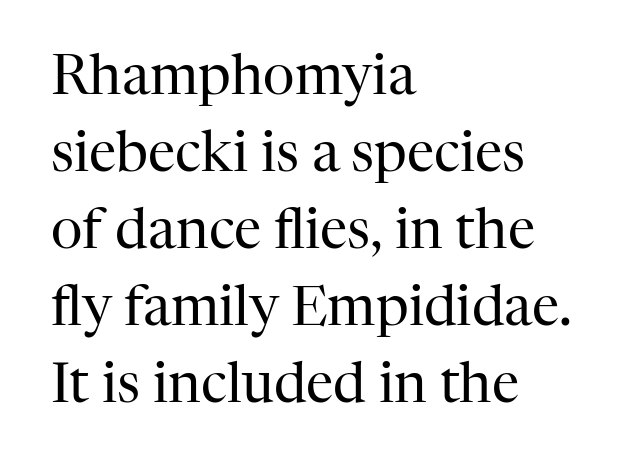
Q: Is the text bold? A: No.
Q: Is the text italic (slanted)? A: No, it is upright.
Q: Is the typeface a serif or a sans-serif typeface? A: Serif.
Q: Is the text underlined? A: No.
Q: How is the paragraph aligned? A: Left-aligned.
Q: Is the spacing between letters normal or unusually wide? A: Normal.
Q: Is the spacing between lines tight, normal or loose? A: Normal.
Q: Width (condensed, normal, or wide)? A: Normal.
Q: Stroke contrast? A: High.
Q: x-height? A: Medium.
Q: Monospaced? A: No.
